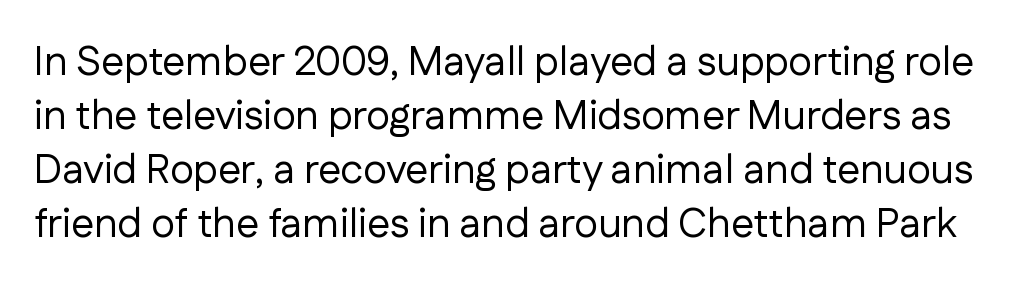
Are there feet on the stems? There aren't — it's a sans. Between one letter and the next there's only the usual sliver of space. On a weight scale, this lands at 450 or below. Spacing verdict: proportional, widths tailored to each character.
